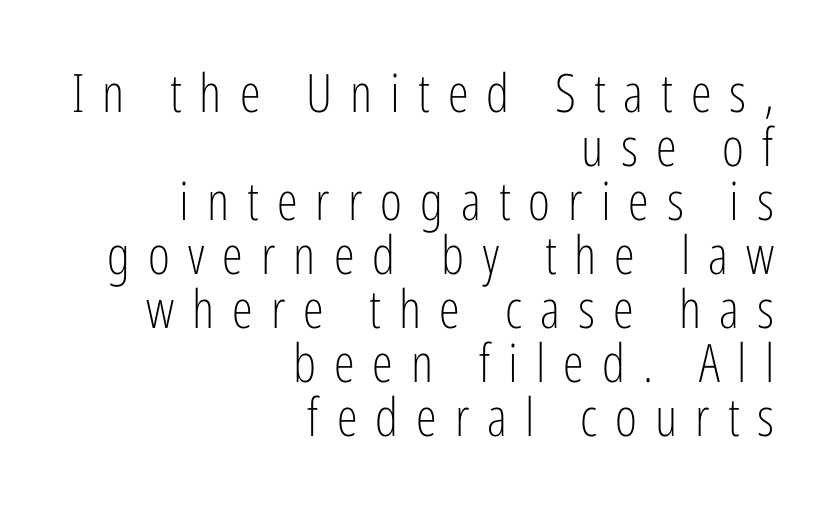
A bare baseline throughout the passage. The characters are drawn with everyday or finer stroke widths. Someone cranked the tracking dial way up on this one. A typesetter would mark this as roman, not italic. Proportional: the letters do not fall into vertical columns. This sample uses a sans-serif face.
